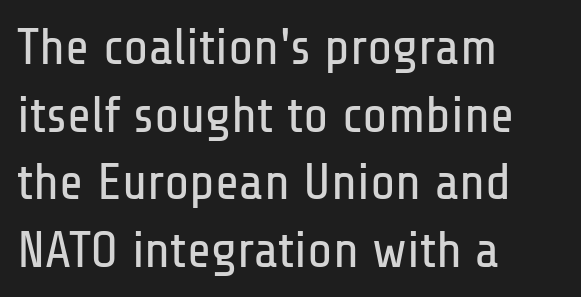
{"serif": "no", "italic": "no", "bold": "no", "weight": "regular", "width": "condensed", "stroke_contrast": "low", "x_height": "medium", "monospaced": "no", "underline": "no", "align": "left", "line_spacing": "normal", "line_spacing_ratio": 1.3, "letter_spacing": "normal", "letter_spacing_em": 0.0, "glyph_px": 52}
